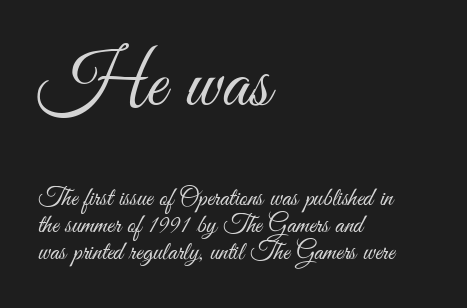
This layout puts the oversized block above and the modest block below. The rendering keeps characters at their native spacing. The zone under the glyphs is completely vacant. The lines are quadded left. The letters advance in unequal steps, a hallmark of proportional type.
